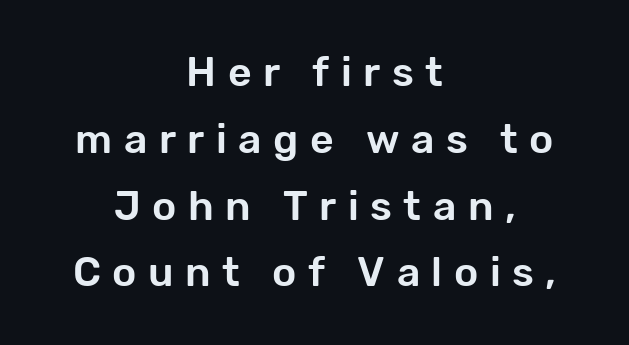
Alignment: centered. Look at the bottom of the vertical strokes: they stop flat, with no serifs. Honestly, there is no underline to notice here at all. Vertical spacing — default. This sample uses expanded letter spacing, leaving extra air between glyphs.
